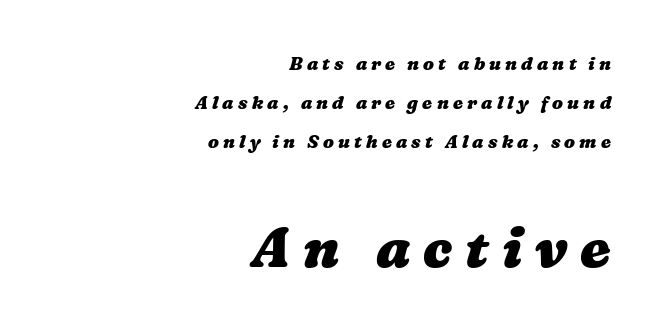
The image shows 55 px heavy, wide type; set right-aligned, loose line spacing (2.16x), unusually wide letter spacing (+0.23 em), not underlined; the second (bottom) block is 3.06x larger; medium stroke contrast and a medium x-height.
